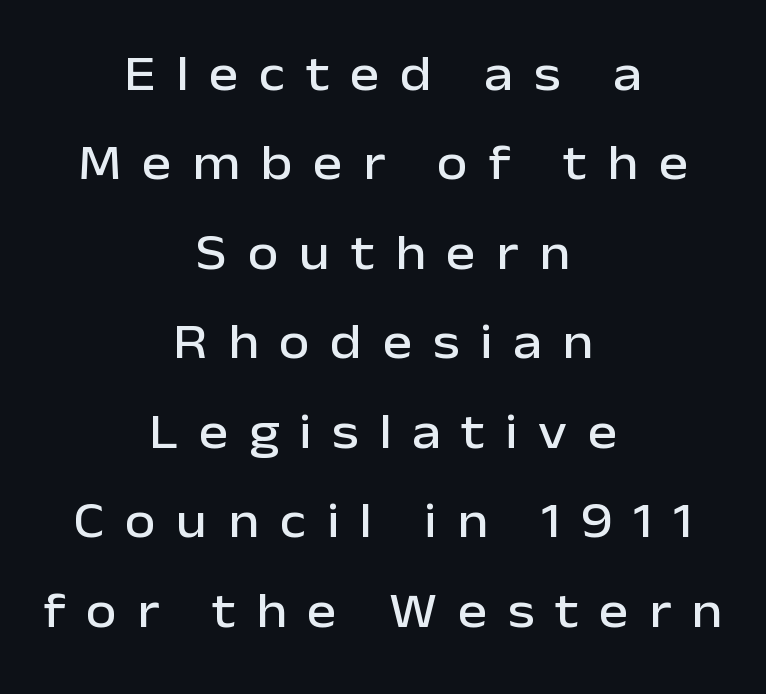
Between one letter and the next there's a generous, obvious gap. Looks like regular typesetting: each glyph gets only the width it needs. Clear beneath every line of the passage. Notice how the stems are strictly vertical — no italics here. This is sans-serif lettering, the kind often seen on screens and signage.
